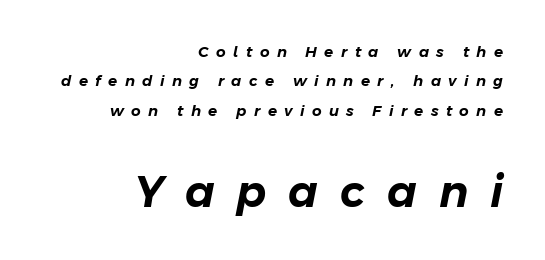
Q: Is the text italic (slanted)? A: Yes, it leans right by about 11 degrees.
Q: Is the text underlined? A: No.
Q: How is the paragraph aligned? A: Right-aligned.
Q: Is the spacing between letters normal or unusually wide? A: Unusually wide.
Q: Is the spacing between lines tight, normal or loose? A: Loose.
Q: Which block of text is set in a larger size, the first (top) or the second (bottom)? A: The second (bottom) one.
Q: Width (condensed, normal, or wide)? A: Normal.
Q: Stroke contrast? A: Low.
Q: x-height? A: Medium.
Q: Monospaced? A: No.
